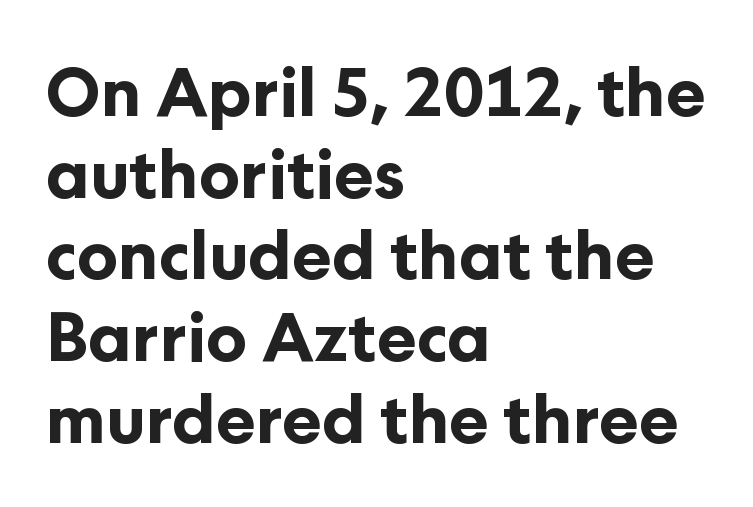
It's the straight-up-and-down kind of type. Do the characters align in a grid? No, the font is proportional. Line beginnings align vertically; line endings do not. Serif or sans? Sans — the stroke terminals are bare.
